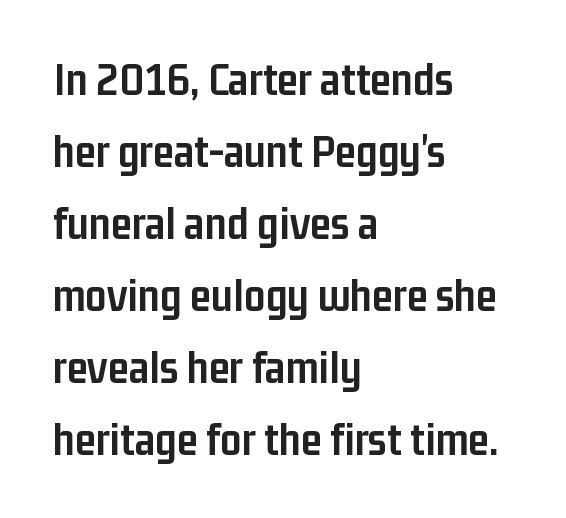
The image shows 47 px semibold, condensed sans-serif type, upright; set left-aligned, normal line spacing (1.53x), normal letter spacing, not underlined; low stroke contrast and a medium x-height.
